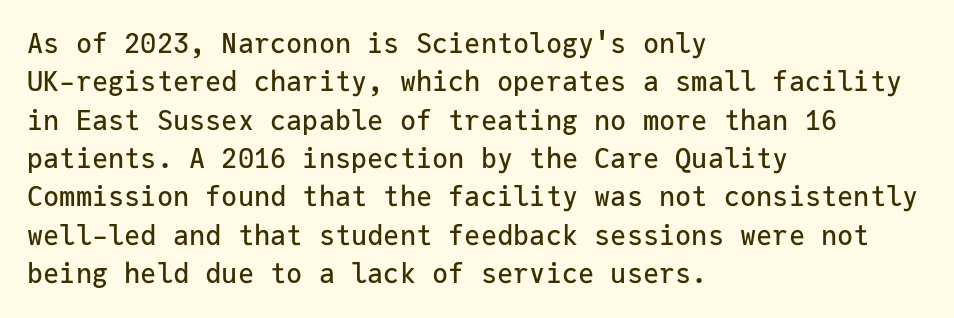
Compared with typical paragraphs, the rows here are spaced about the same. Posture: straight, roman, zero tilt. Inter-character spacing is left at the font's built-in metrics. The space beneath each line is pristine and unruled. The compositor pushed each line to the left boundary.
